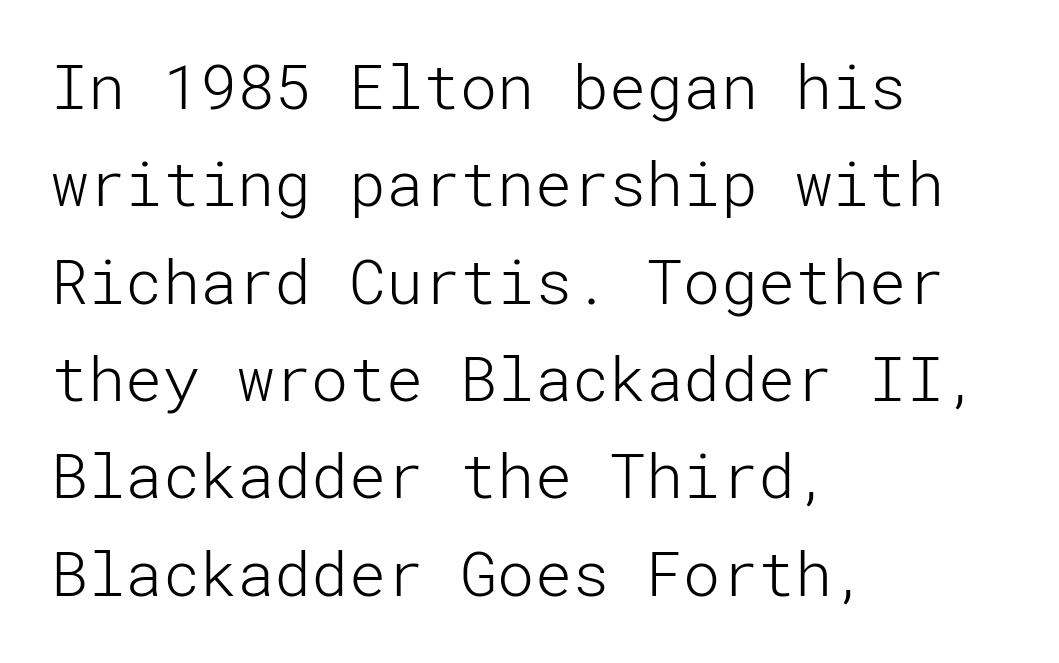
The image shows 62 px light sans-serif type, upright; set left-aligned, normal line spacing (1.57x), normal letter spacing, not underlined; low stroke contrast and a medium x-height.
